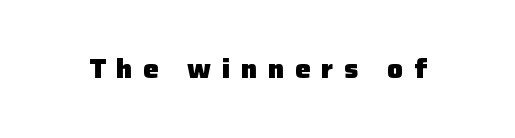
Q: Is the text bold? A: Yes.
Q: Is the text italic (slanted)? A: No, it is upright.
Q: Is the text underlined? A: No.
Q: Is the spacing between letters normal or unusually wide? A: Unusually wide.
